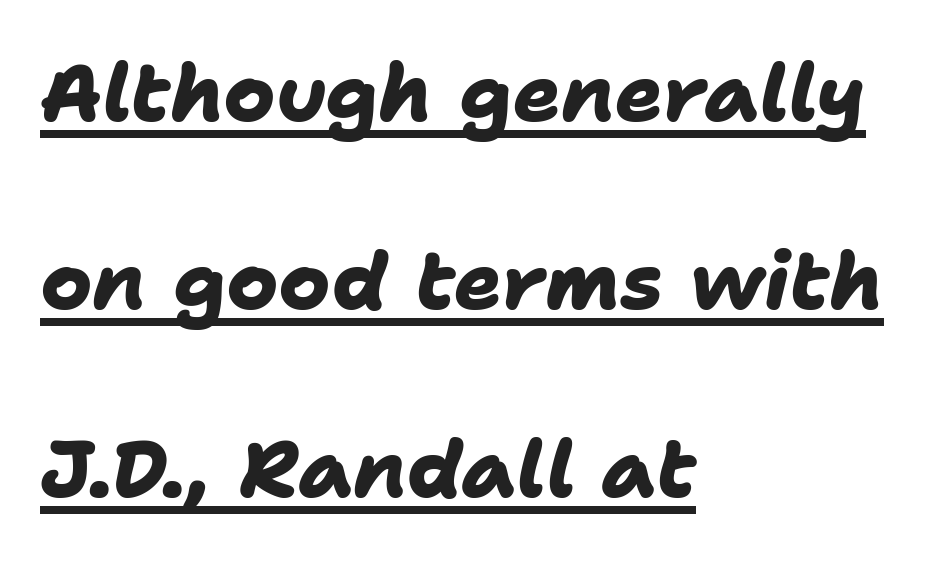
Q: Is the text bold? A: Yes.
Q: Is the typeface a serif or a sans-serif typeface? A: Sans-serif.
Q: Is the text underlined? A: Yes.
Q: How is the paragraph aligned? A: Left-aligned.
Q: Is the spacing between letters normal or unusually wide? A: Normal.
Q: Is the spacing between lines tight, normal or loose? A: Loose.
Q: Width (condensed, normal, or wide)? A: Normal.
Q: Stroke contrast? A: Low.
Q: x-height? A: Medium.
Q: Monospaced? A: No.
